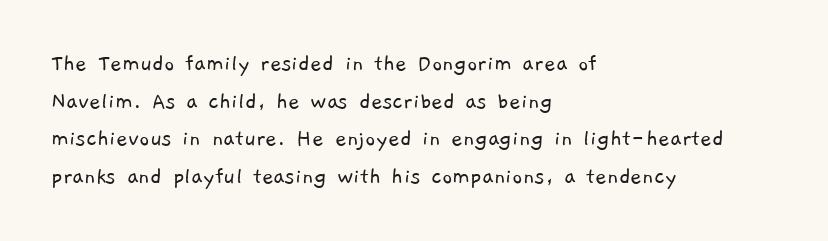
Caption: face not bold, strokes unweighted. Leftover space on each line is placed entirely after the last word. Nobody touched the tracking dial on this one. The leading is moderate, giving the passage an even texture.
